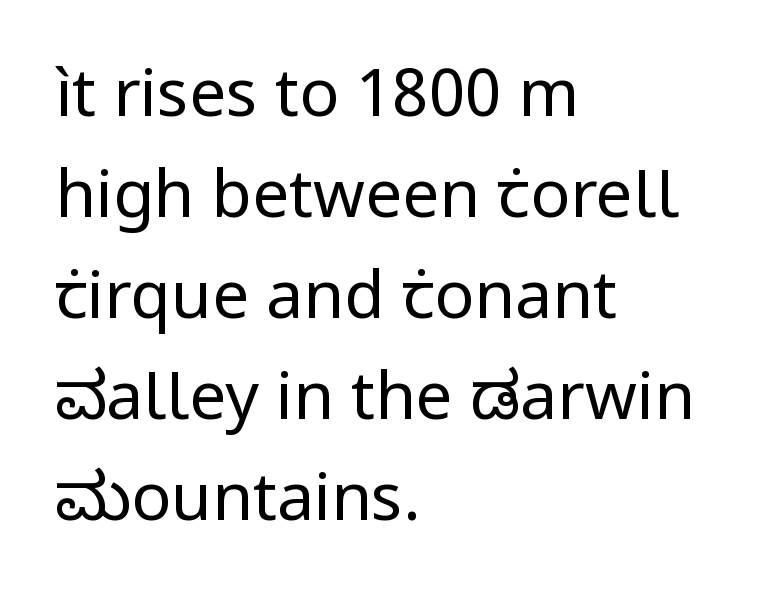
Q: Is the text bold? A: No.
Q: Is the text italic (slanted)? A: No, it is upright.
Q: Is the typeface a serif or a sans-serif typeface? A: Sans-serif.
Q: Is the text underlined? A: No.
Q: How is the paragraph aligned? A: Left-aligned.
Q: Is the spacing between letters normal or unusually wide? A: Normal.
Q: Is the spacing between lines tight, normal or loose? A: Normal.
Q: Width (condensed, normal, or wide)? A: Normal.
Q: Stroke contrast? A: Low.
Q: x-height? A: Medium.
Q: Monospaced? A: No.
